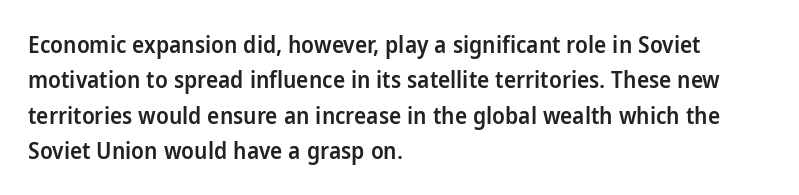
A bit beefed up — I'd call it semibold rather than bold. Upright lettering throughout. Students, observe: this is what conventionally led text looks like. The typesetter chose a ragged-right arrangement here. The rendering keeps characters at their native spacing. Only glyphs here, with clear space below each row.
